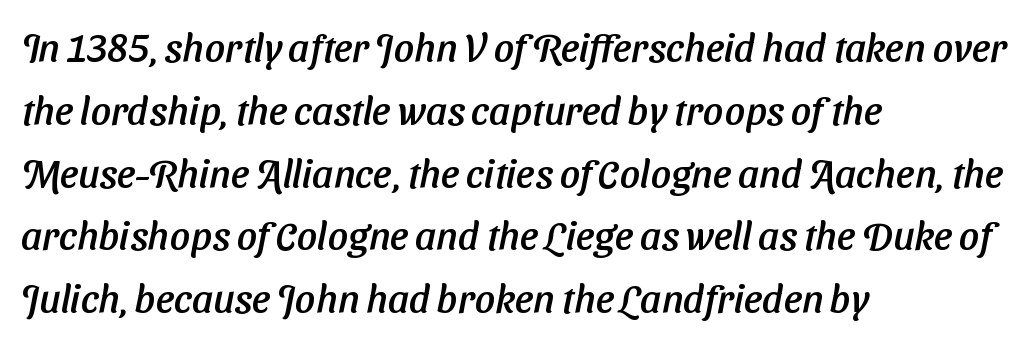
A typesetter would call this leading conventional body-copy spacing. The face used here is proportionally spaced, like ordinary book or web type. The face used here is rendered with its standard letterfit. Does the type have serifs? No, each stem ends abruptly. The setting favours the left margin, as ordinary paragraphs usually do.
